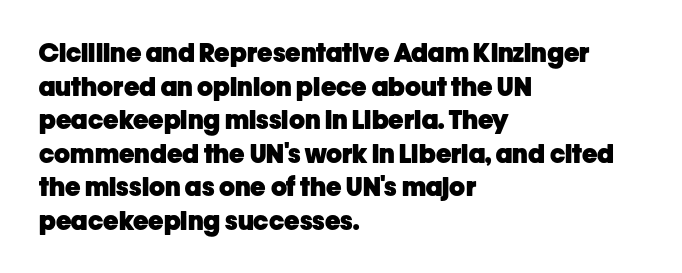
{"italic": "no", "bold": "yes", "underline": "no", "align": "left", "line_spacing": "normal", "line_spacing_ratio": 1.29, "letter_spacing": "normal", "letter_spacing_em": 0.0, "glyph_px": 26}
